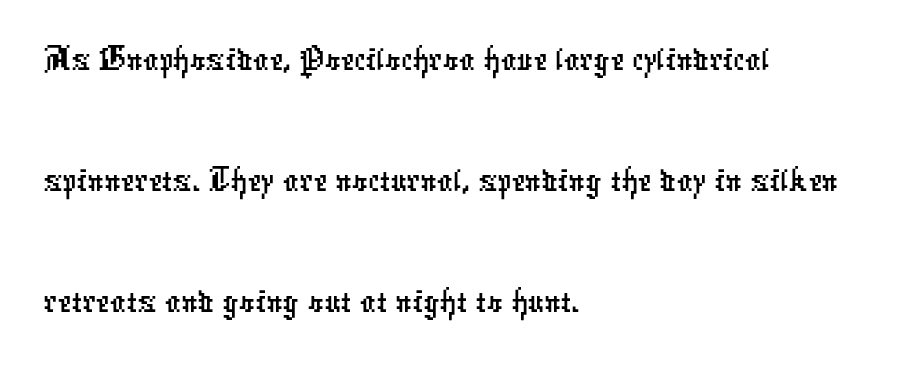
Q: Is the typeface a serif or a sans-serif typeface? A: Sans-serif.
Q: Is the text underlined? A: No.
Q: How is the paragraph aligned? A: Left-aligned.
Q: Is the spacing between letters normal or unusually wide? A: Normal.
Q: Is the spacing between lines tight, normal or loose? A: Normal.
Q: Width (condensed, normal, or wide)? A: Condensed.
Q: Stroke contrast? A: Low.
Q: x-height? A: Medium.
Q: Monospaced? A: No.
